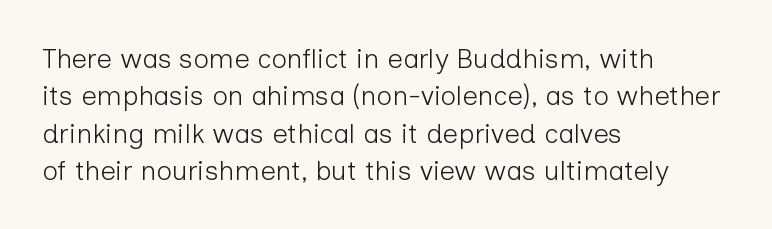
Interline gaps are of average width in this sample. Inter-character spacing is left at the font's built-in metrics. If you drew a line through each stem, it would be perfectly vertical. Words float on clear page, feet unadorned. Each line starts at the same left margin while the right side varies.
